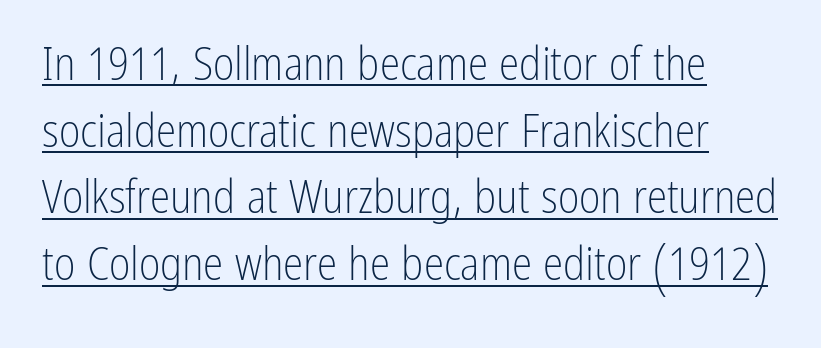
{"serif": "no", "italic": "no", "bold": "no", "weight": "light", "width": "condensed", "stroke_contrast": "low", "x_height": "medium", "monospaced": "no", "underline": "yes", "line_spacing": "normal", "line_spacing_ratio": 1.45, "letter_spacing": "normal", "letter_spacing_em": 0.0, "glyph_px": 46}
